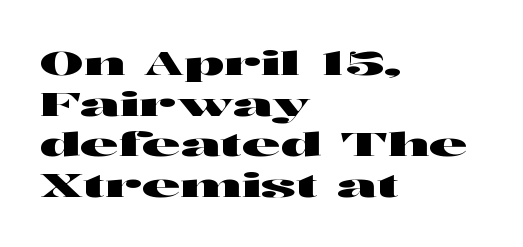
Tall strokes in this sample are plumb rather than angled. Underlining? Definitely not there. Horizontally, the lines are justified to the leading edge only. No feet cap the strokes, marking this as sans-serif type. Inter-character spacing is left at the font's built-in metrics. Character widths vary here, with narrow letters taking less room than wide ones.
